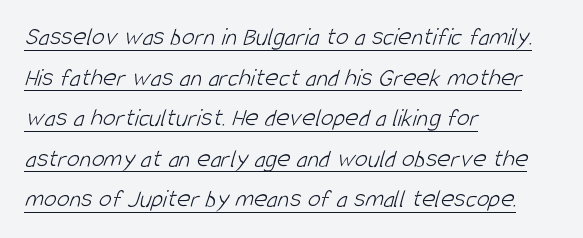
All the whitespace from short lines collects on the right. Is the letter spacing exaggerated? No — it looks like the ordinary default. Looks like someone drew a line under every word here. The designer left line spacing at the default. Compared with a typical body face, this is equally light or lighter still.
